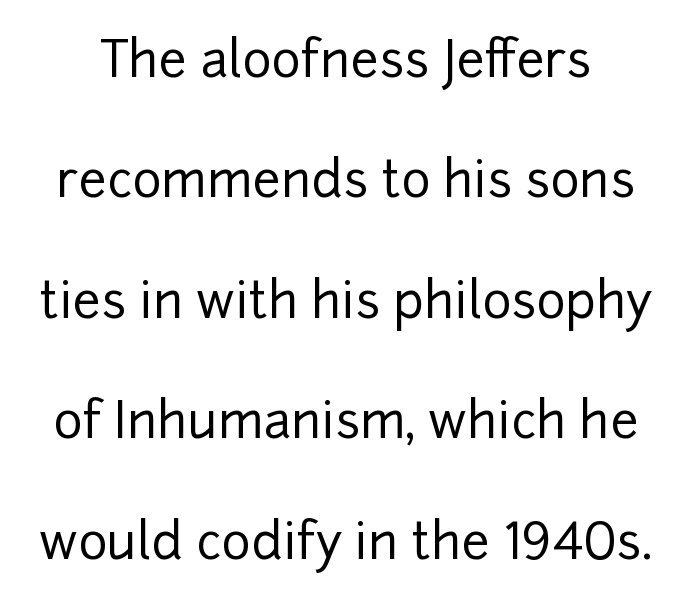
Q: Is the text italic (slanted)? A: No, it is upright.
Q: Is the typeface a serif or a sans-serif typeface? A: Sans-serif.
Q: Is the text underlined? A: No.
Q: Is the spacing between letters normal or unusually wide? A: Normal.
Q: Is the spacing between lines tight, normal or loose? A: Loose.
Q: Width (condensed, normal, or wide)? A: Normal.
Q: Stroke contrast? A: Low.
Q: x-height? A: Medium.
Q: Monospaced? A: No.
